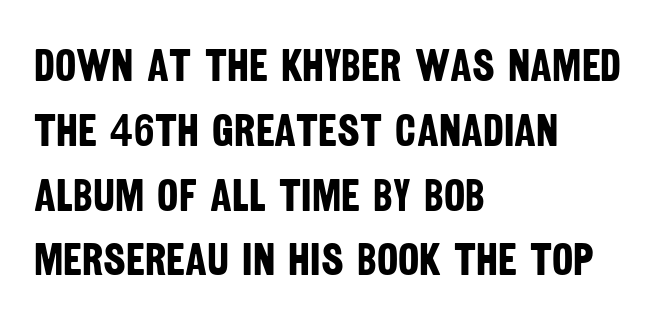
{"serif": "no", "bold": "yes", "weight": "bold", "width": "condensed", "stroke_contrast": "low", "x_height": "large", "monospaced": "no", "underline": "no", "align": "left", "line_spacing": "normal", "line_spacing_ratio": 1.44, "letter_spacing": "normal", "letter_spacing_em": 0.0, "glyph_px": 45}
